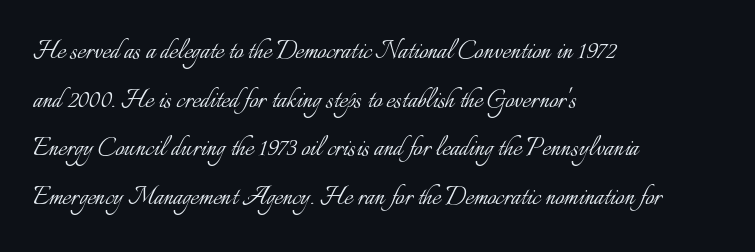
Q: Is the text bold? A: No.
Q: Is the text italic (slanted)? A: Yes.
Q: Is the text underlined? A: No.
Q: How is the paragraph aligned? A: Left-aligned.
Q: Is the spacing between letters normal or unusually wide? A: Normal.
Q: Is the spacing between lines tight, normal or loose? A: Normal.
Q: Width (condensed, normal, or wide)? A: Normal.
Q: Stroke contrast? A: Low.
Q: x-height? A: Small.
Q: Monospaced? A: No.
